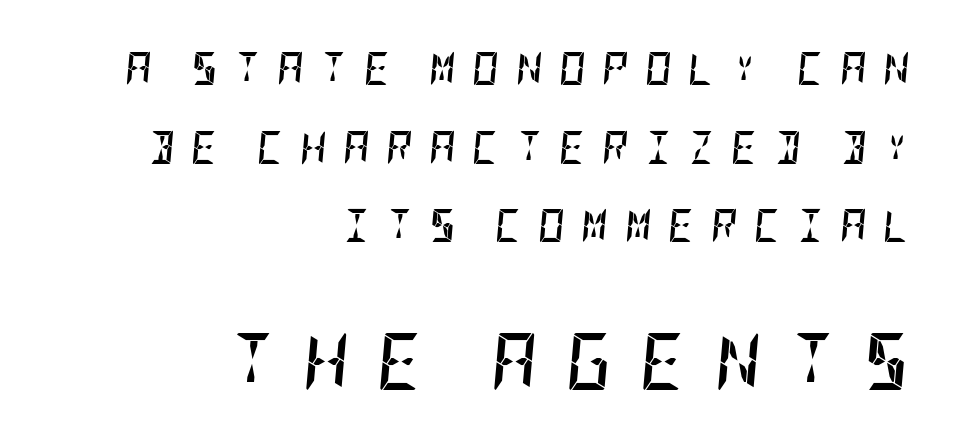
The image shows 57 px semibold, condensed type, italic (leaning right); set right-aligned, loose line spacing (2.38x), unusually wide letter spacing (+0.49 em), not underlined; the second (bottom) block is 1.73x larger; low stroke contrast and a large x-height.
